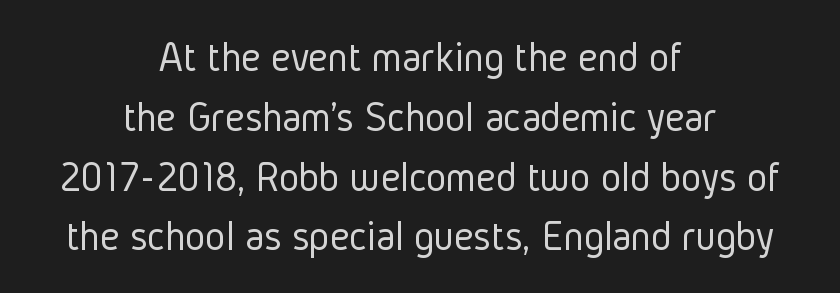
The image shows 43 px light, condensed sans-serif type, upright; set centered, normal line spacing (1.39x), normal letter spacing, not underlined; low stroke contrast and a medium x-height.
